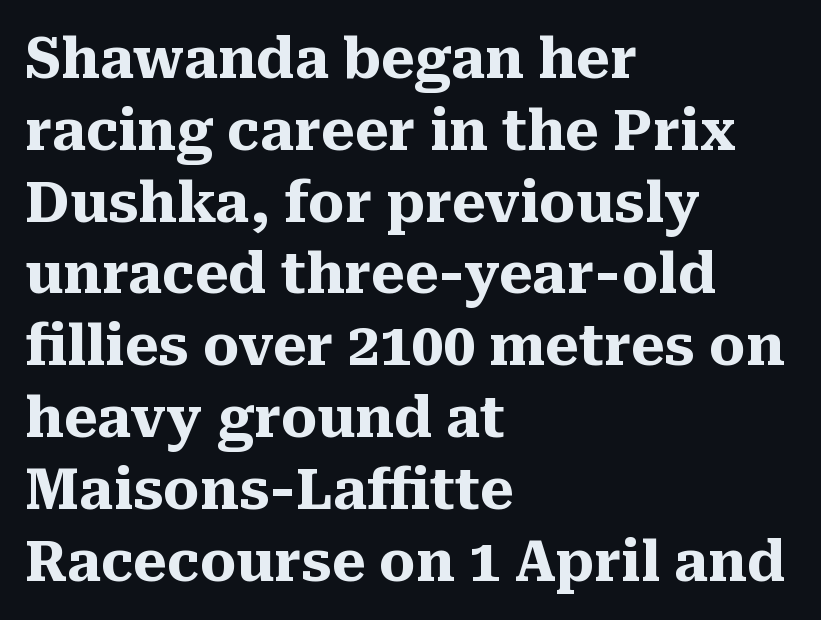
{"serif": "yes", "italic": "no", "bold": "yes", "weight": "heavy", "width": "normal", "stroke_contrast": "medium", "x_height": "medium", "monospaced": "no", "underline": "no", "align": "left", "line_spacing": "normal", "line_spacing_ratio": 1.26, "letter_spacing": "normal", "letter_spacing_em": 0.0, "glyph_px": 57}
